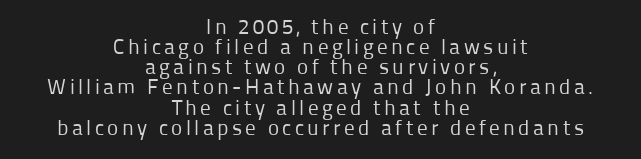
Each new line begins almost immediately beneath the previous one. Any mark beneath the type? The region is blank. Where is the straight margin? There isn't one; the lines are centered. The cut favours lightness, reaching ordinary text weight at its darkest. Ascenders rise straight up at ninety degrees.
